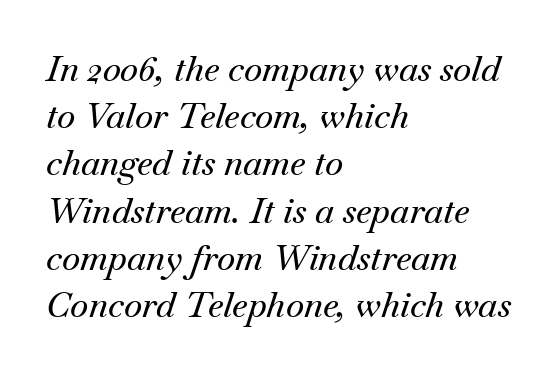
Q: Is the text italic (slanted)? A: Yes, it leans right by about 18 degrees.
Q: Is the typeface a serif or a sans-serif typeface? A: Serif.
Q: Is the text underlined? A: No.
Q: How is the paragraph aligned? A: Left-aligned.
Q: Is the spacing between letters normal or unusually wide? A: Normal.
Q: Is the spacing between lines tight, normal or loose? A: Normal.
Q: Width (condensed, normal, or wide)? A: Normal.
Q: Stroke contrast? A: Medium.
Q: x-height? A: Small.
Q: Monospaced? A: No.
